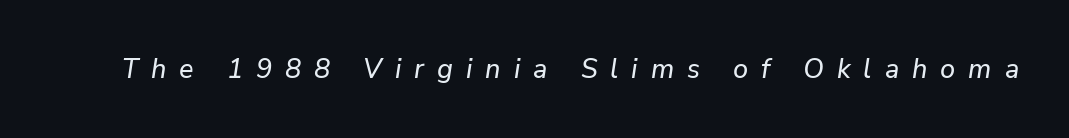
{"italic": "yes", "lean": "right", "slant_degrees": 9, "underline": "no", "letter_spacing": "wide", "letter_spacing_em": 0.48, "glyph_px": 27}
